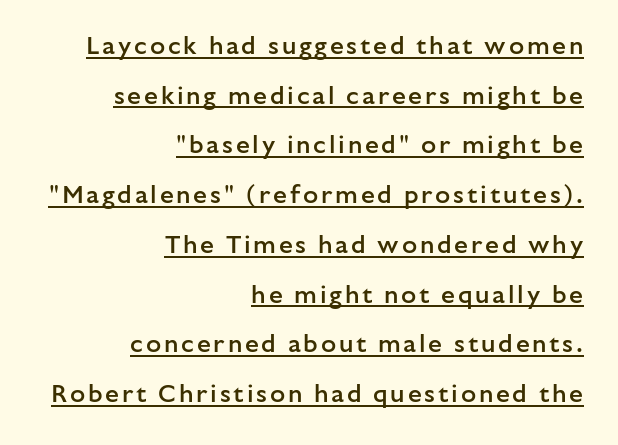
The image shows 25 px text type, upright; set right-aligned, loose line spacing (1.99x), underlined.
